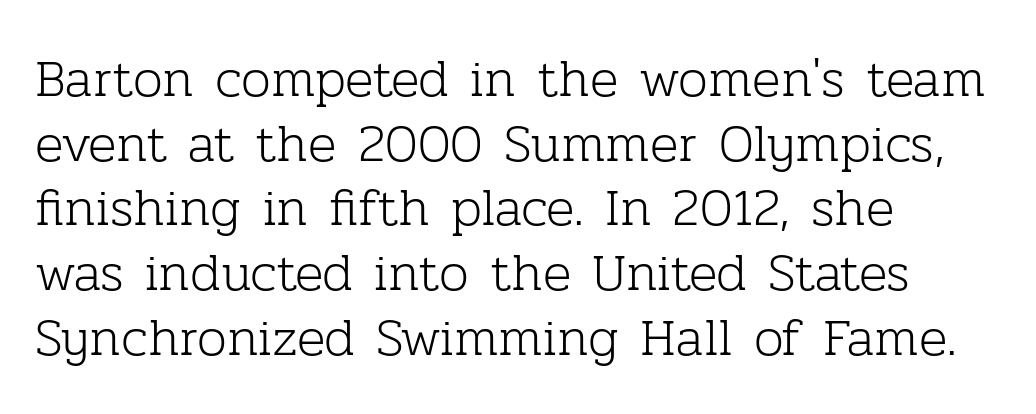
{"serif": "yes", "italic": "no", "bold": "no", "weight": "light", "width": "normal", "stroke_contrast": "low", "x_height": "medium", "monospaced": "no", "underline": "no", "align": "left", "line_spacing_ratio": 1.22, "letter_spacing": "normal", "letter_spacing_em": 0.0, "glyph_px": 53}
